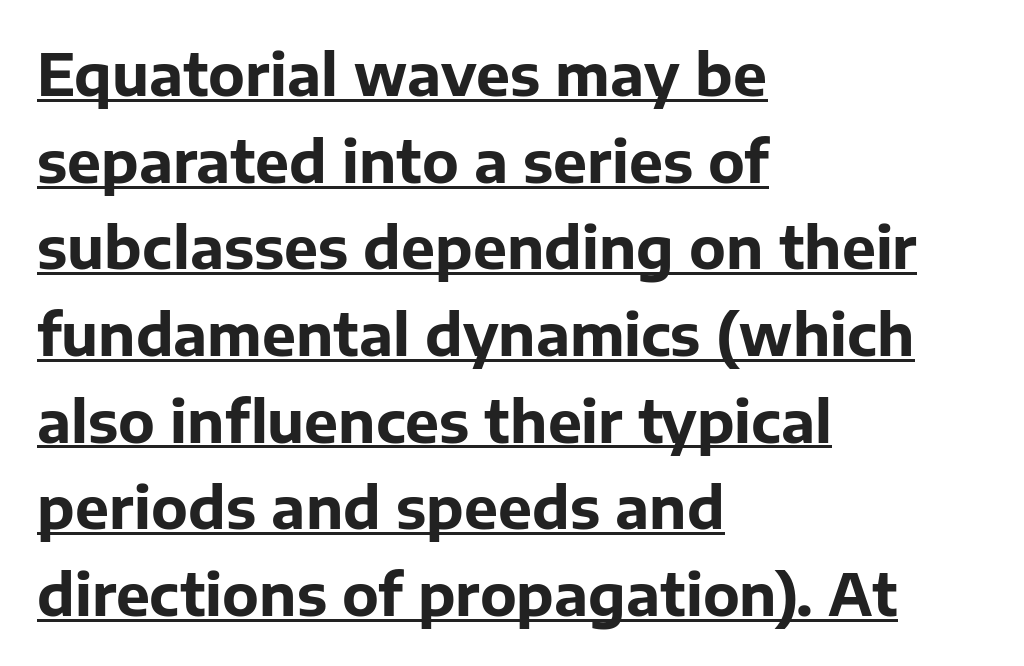
{"serif": "no", "italic": "no", "bold": "yes", "weight": "bold", "width": "normal", "stroke_contrast": "low", "x_height": "medium", "monospaced": "no", "underline": "yes", "align": "left", "line_spacing": "normal", "line_spacing_ratio": 1.52, "letter_spacing": "normal", "letter_spacing_em": 0.0, "glyph_px": 57}
